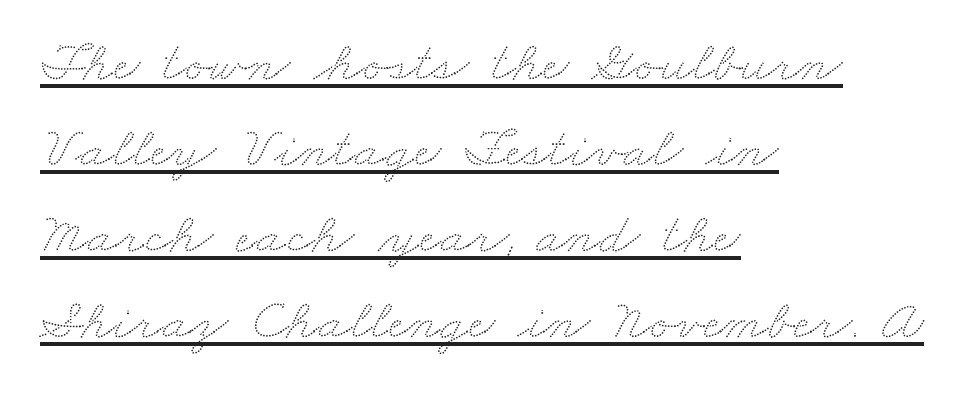
A typesetter would call this leading conventional body-copy spacing. A baseline rule has been typeset under these characters. The text block is weighted toward the left margin, trailing off unevenly rightward. The rendering uses natural spacing where letterforms have individual widths.
